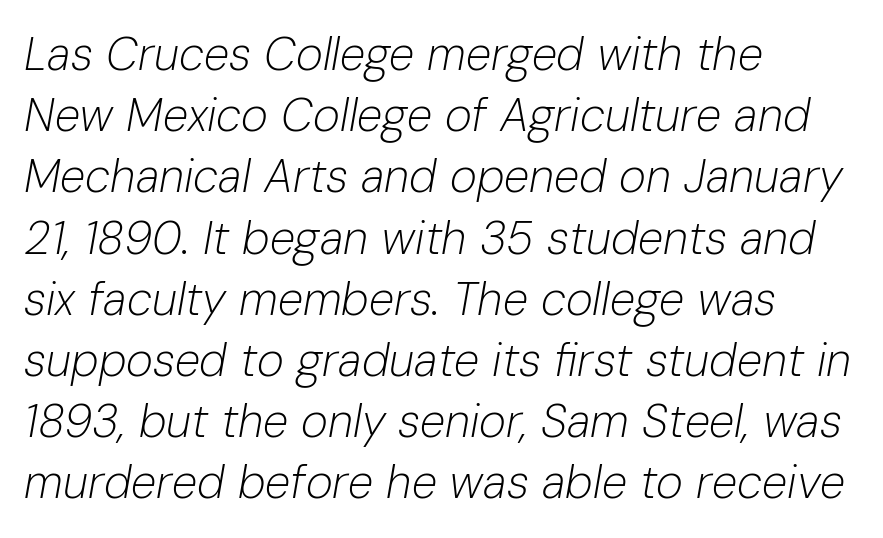
Q: Is the text bold? A: No.
Q: Is the text italic (slanted)? A: Yes, it leans right by about 10 degrees.
Q: Is the text underlined? A: No.
Q: How is the paragraph aligned? A: Left-aligned.
Q: Is the spacing between letters normal or unusually wide? A: Normal.
Q: Is the spacing between lines tight, normal or loose? A: Normal.
Q: Width (condensed, normal, or wide)? A: Normal.
Q: Stroke contrast? A: Low.
Q: x-height? A: Medium.
Q: Monospaced? A: No.
